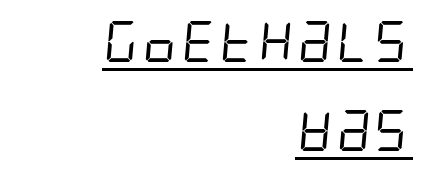
Q: Is the text bold? A: No.
Q: Is the typeface a serif or a sans-serif typeface? A: Sans-serif.
Q: Is the text underlined? A: Yes.
Q: How is the paragraph aligned? A: Right-aligned.
Q: Is the spacing between letters normal or unusually wide? A: Normal.
Q: Is the spacing between lines tight, normal or loose? A: Loose.
Q: Width (condensed, normal, or wide)? A: Condensed.
Q: Stroke contrast? A: Low.
Q: x-height? A: Large.
